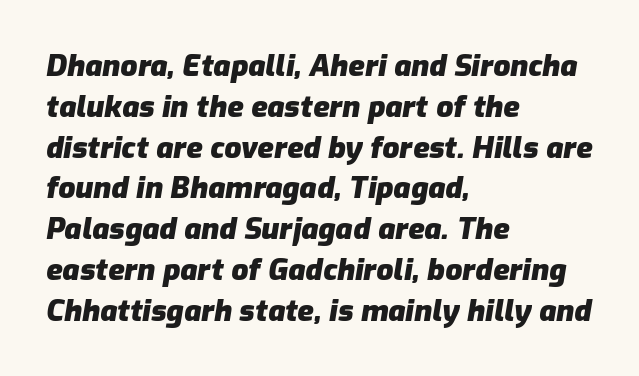
Q: Is the text bold? A: Yes.
Q: Is the text italic (slanted)? A: Yes, it leans right by about 9 degrees.
Q: Is the text underlined? A: No.
Q: How is the paragraph aligned? A: Left-aligned.
Q: Is the spacing between letters normal or unusually wide? A: Normal.
Q: Is the spacing between lines tight, normal or loose? A: Normal.
Q: Width (condensed, normal, or wide)? A: Normal.
Q: Stroke contrast? A: Low.
Q: x-height? A: Medium.
Q: Monospaced? A: No.
